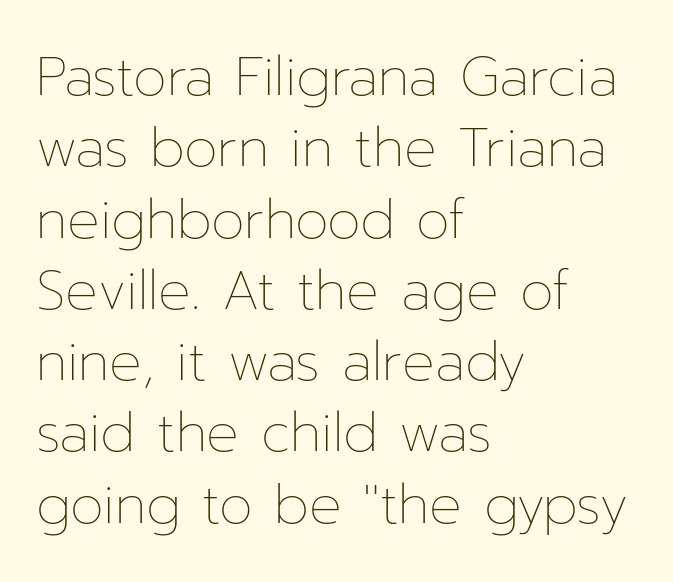
The image shows 54 px thin type, upright; set left-aligned, normal line spacing (1.32x), normal letter spacing, not underlined; low stroke contrast and a medium x-height.
